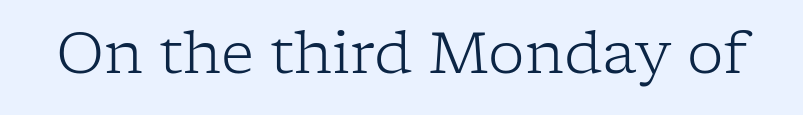
The image shows 58 px light serif type, upright; set normal letter spacing, not underlined; low stroke contrast and a medium x-height.
